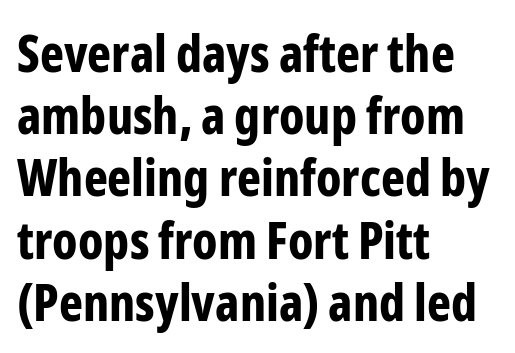
These words are printed bold, with thick strokes throughout. The passage shown has conventional tracking throughout. This rendering uses left alignment, leaving the right contour irregular. Quick note: underline off. Does the lettering tilt? It doesn't — this is upright.
